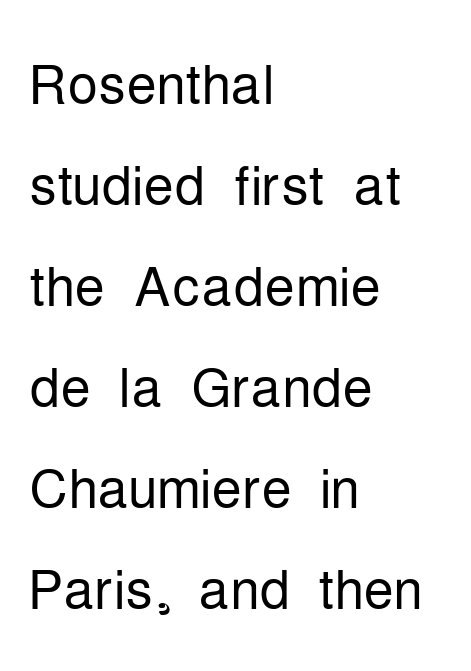
Q: Is the text bold? A: No.
Q: Is the text italic (slanted)? A: No, it is upright.
Q: Is the typeface a serif or a sans-serif typeface? A: Sans-serif.
Q: Is the text underlined? A: No.
Q: How is the paragraph aligned? A: Left-aligned.
Q: Is the spacing between letters normal or unusually wide? A: Normal.
Q: Is the spacing between lines tight, normal or loose? A: Normal.
Q: Width (condensed, normal, or wide)? A: Condensed.
Q: Stroke contrast? A: Low.
Q: x-height? A: Medium.
Q: Monospaced? A: No.
